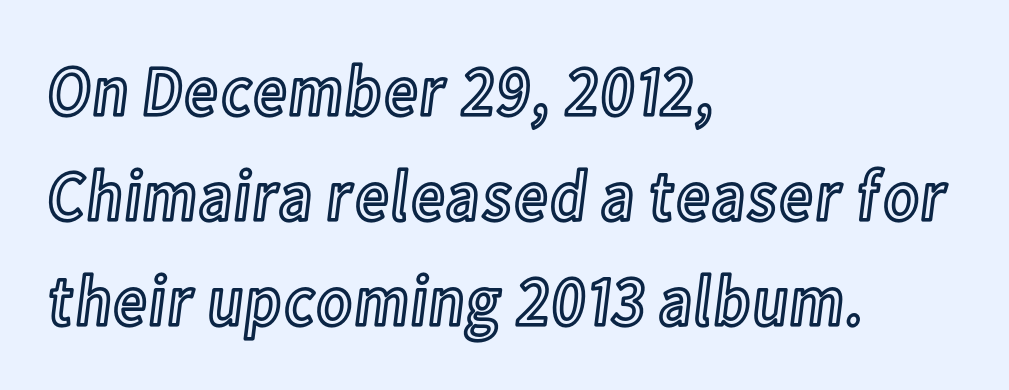
The image shows 72 px condensed type; set left-aligned, normal line spacing (1.46x), normal letter spacing, not underlined; a medium x-height.
